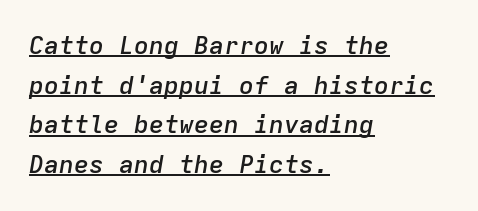
{"italic": "yes", "lean": "right", "slant_degrees": 9, "bold": "semi", "underline": "yes", "align": "left", "line_spacing": "normal", "line_spacing_ratio": 1.59, "letter_spacing": "normal", "letter_spacing_em": 0.0, "glyph_px": 25}
